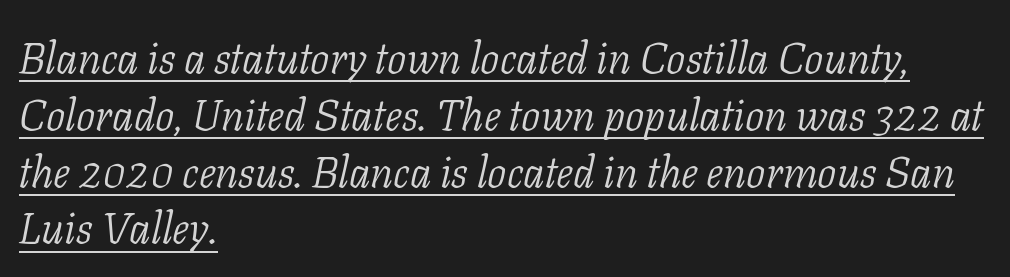
The lines are quadded left. Is the type slanted? Yes — the strokes lean at a clear angle. What kind of face is this? One with serifs. On a weight scale, this lands at 450 or below. Inter-character spacing is left at the font's built-in metrics.
